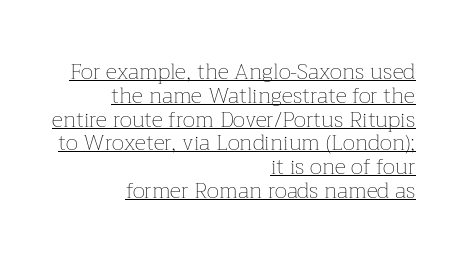
{"italic": "no", "bold": "no", "underline": "yes", "align": "right", "line_spacing": "tight", "line_spacing_ratio": 1.08, "letter_spacing": "normal", "letter_spacing_em": 0.0, "glyph_px": 22}
